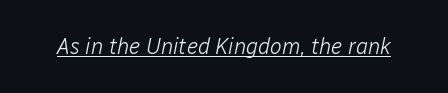
Underlining? Definitely there. When letters slant like this, we call the style italic. Words appear dense and cohesive because spacing is normal. Letters have the restrained weight of plain body copy at most.
